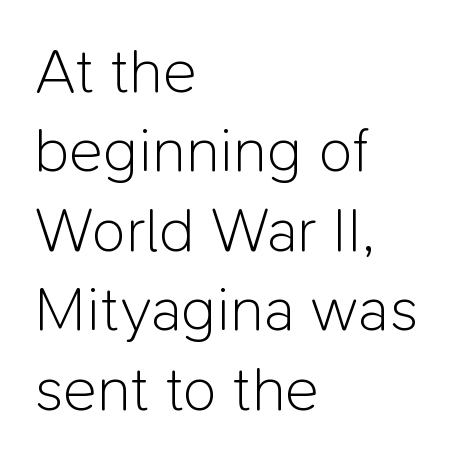
Layout note: lines flush left. You can tell from the bare stems that sans-serif type was used. The lettering holds an erect, upright posture throughout. The rendering uses natural spacing where letterforms have individual widths. Stroke mass is kept to a normal reading level or below. The rows are spaced the way most documents space them.
